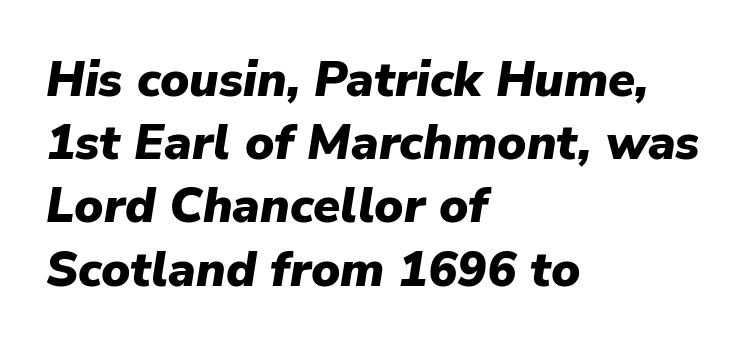
The image shows 49 px heavy type, italic (leaning right); set left-aligned, normal line spacing (1.29x), normal letter spacing, not underlined; low stroke contrast and a medium x-height.
